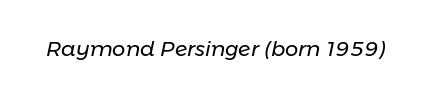
{"italic": "yes", "lean": "right", "slant_degrees": 11, "bold": "no", "underline": "no", "letter_spacing": "normal", "letter_spacing_em": 0.0, "glyph_px": 21}
